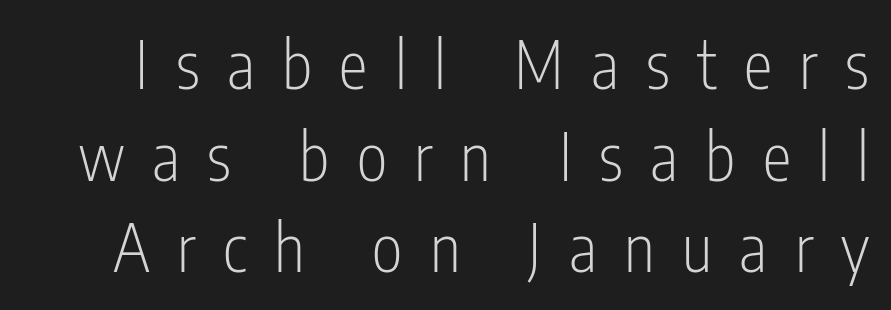
The image shows 65 px light, condensed sans-serif type, upright; set normal line spacing (1.41x), unusually wide letter spacing (+0.42 em), not underlined; low stroke contrast and a medium x-height.
